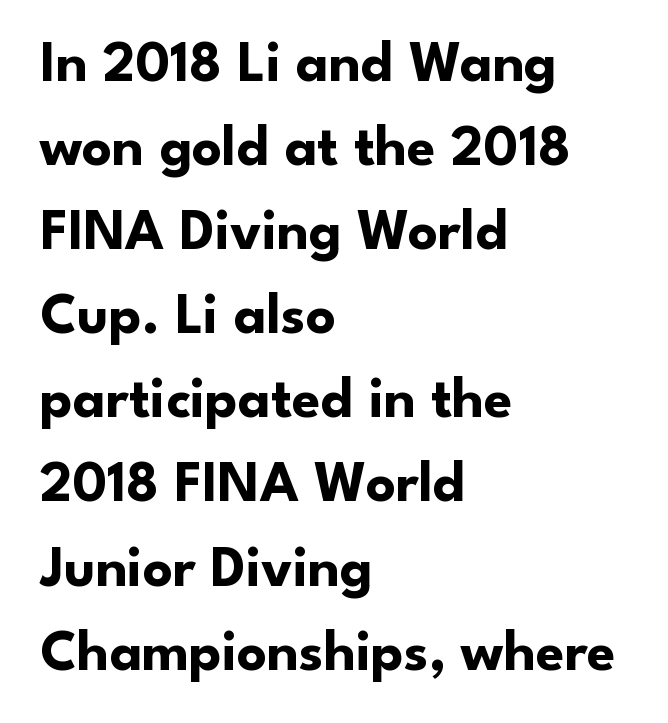
{"serif": "no", "italic": "no", "bold": "yes", "weight": "bold", "width": "normal", "stroke_contrast": "low", "x_height": "small", "monospaced": "no", "underline": "no", "align": "left", "line_spacing": "normal", "line_spacing_ratio": 1.45, "letter_spacing": "normal", "letter_spacing_em": 0.0, "glyph_px": 58}
